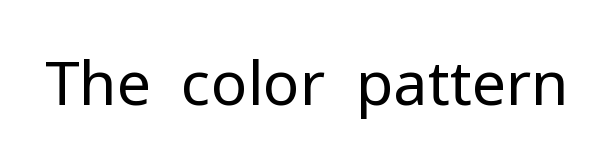
The image shows 61 px regular-weight sans-serif type, upright; set normal letter spacing, not underlined; low stroke contrast and a medium x-height.
